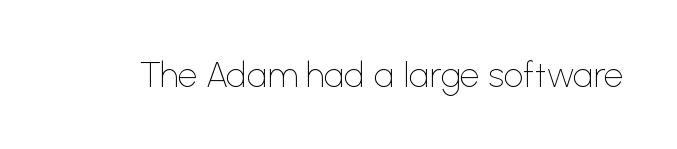
The image shows 35 px thin sans-serif type, upright; set normal letter spacing, not underlined; low stroke contrast and a medium x-height.
